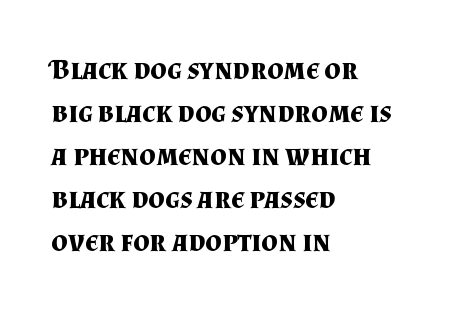
{"serif": "yes", "italic": "no", "bold": "yes", "weight": "bold", "width": "normal", "stroke_contrast": "medium", "x_height": "small", "monospaced": "no", "underline": "no", "align": "left", "line_spacing": "normal", "line_spacing_ratio": 1.48, "letter_spacing": "normal", "letter_spacing_em": 0.0, "glyph_px": 29}
